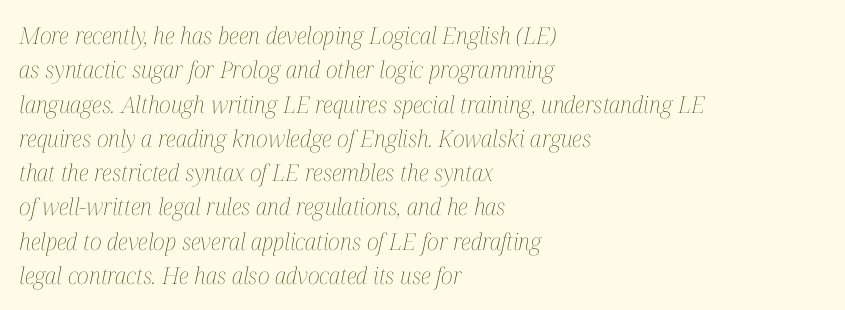
Q: Is the text bold? A: No.
Q: Is the text italic (slanted)? A: Yes, it leans right by about 12 degrees.
Q: Is the text underlined? A: No.
Q: How is the paragraph aligned? A: Left-aligned.
Q: Is the spacing between letters normal or unusually wide? A: Normal.
Q: Is the spacing between lines tight, normal or loose? A: Normal.
